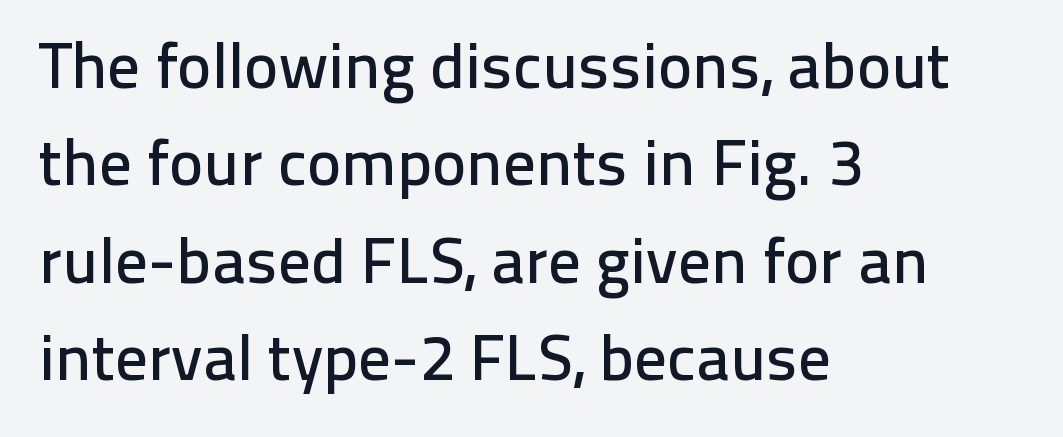
The image shows 65 px sans-serif type, upright; set left-aligned, normal line spacing (1.5x), normal letter spacing, not underlined; low stroke contrast and a medium x-height.
